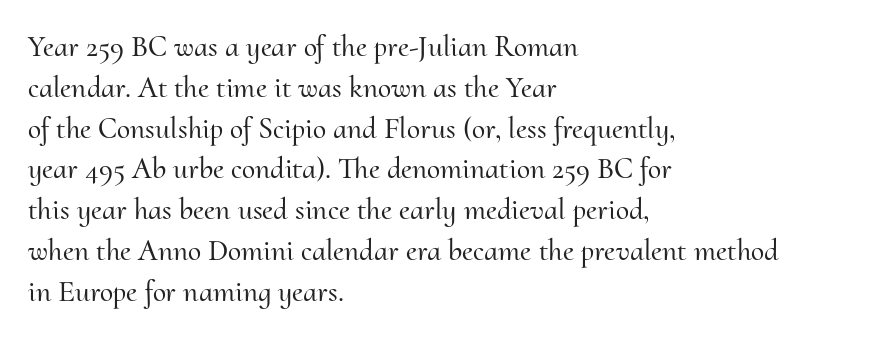
Q: Is the text italic (slanted)? A: No, it is upright.
Q: Is the typeface a serif or a sans-serif typeface? A: Serif.
Q: Is the text underlined? A: No.
Q: How is the paragraph aligned? A: Left-aligned.
Q: Is the spacing between letters normal or unusually wide? A: Normal.
Q: Is the spacing between lines tight, normal or loose? A: Normal.
Q: Width (condensed, normal, or wide)? A: Normal.
Q: Stroke contrast? A: Medium.
Q: x-height? A: Small.
Q: Monospaced? A: No.
